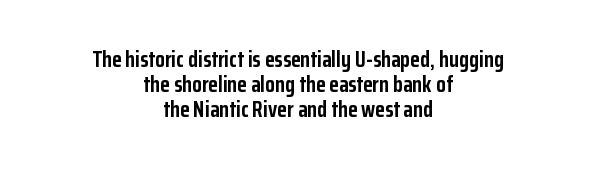
Q: Is the text bold? A: Yes.
Q: Is the text italic (slanted)? A: No, it is upright.
Q: Is the text underlined? A: No.
Q: How is the paragraph aligned? A: Centered.
Q: Is the spacing between letters normal or unusually wide? A: Normal.
Q: Is the spacing between lines tight, normal or loose? A: Tight.
